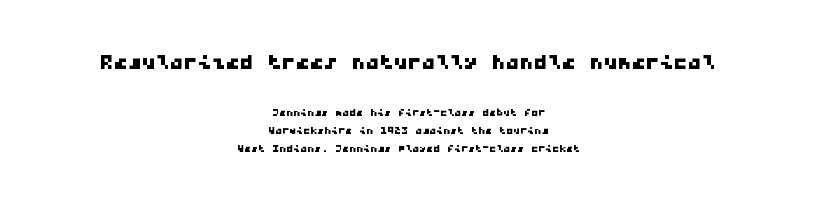
To sum up the face: it is a sans, with no serifs. Underline: absent. Two sizes are in play, and the larger belongs to the first block. Here the designer chose a console-style face with uniform glyph widths.
